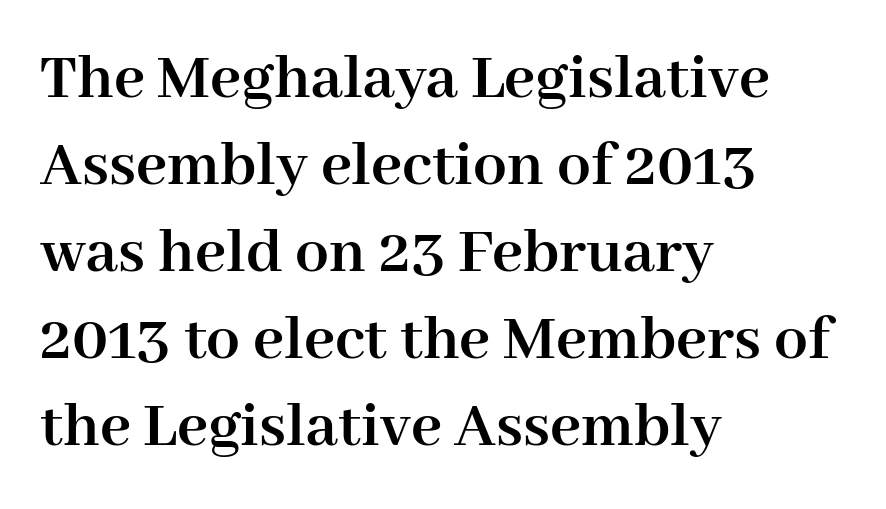
{"serif": "yes", "italic": "no", "bold": "yes", "weight": "semibold", "width": "normal", "stroke_contrast": "high", "x_height": "medium", "monospaced": "no", "underline": "no", "align": "left", "line_spacing": "normal", "line_spacing_ratio": 1.3, "letter_spacing": "normal", "letter_spacing_em": 0.0, "glyph_px": 67}
